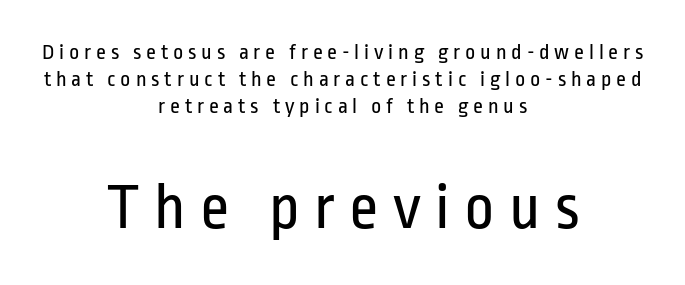
Q: Is the text bold? A: No.
Q: Is the text italic (slanted)? A: No, it is upright.
Q: Is the typeface a serif or a sans-serif typeface? A: Sans-serif.
Q: Is the text underlined? A: No.
Q: How is the paragraph aligned? A: Centered.
Q: Is the spacing between letters normal or unusually wide? A: Unusually wide.
Q: Which block of text is set in a larger size, the first (top) or the second (bottom)? A: The second (bottom) one.
Q: Width (condensed, normal, or wide)? A: Condensed.
Q: Stroke contrast? A: Low.
Q: x-height? A: Medium.
Q: Monospaced? A: No.
